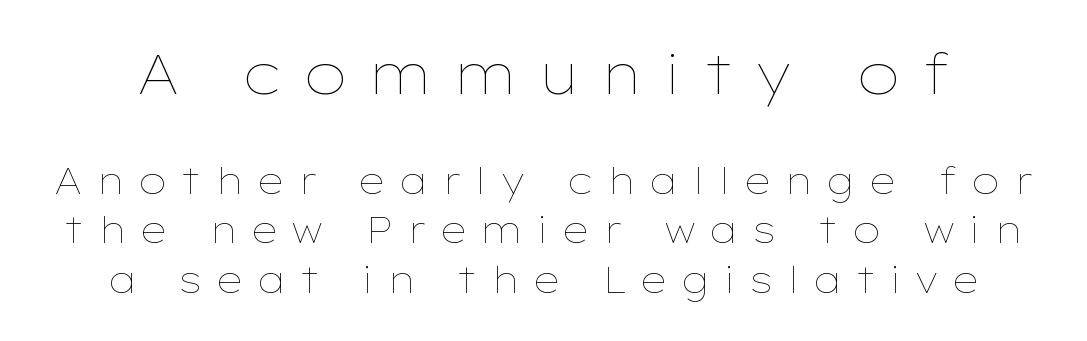
The rendering uses natural spacing where letterforms have individual widths. You get the large type first, then a drop to smaller type. Italic: no, the glyphs are upright roman. Is the type heavy? It reads as light-to-regular instead.
